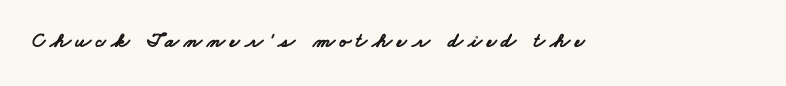
Q: Is the text bold? A: Yes.
Q: Is the text underlined? A: No.
Q: Is the spacing between letters normal or unusually wide? A: Unusually wide.
